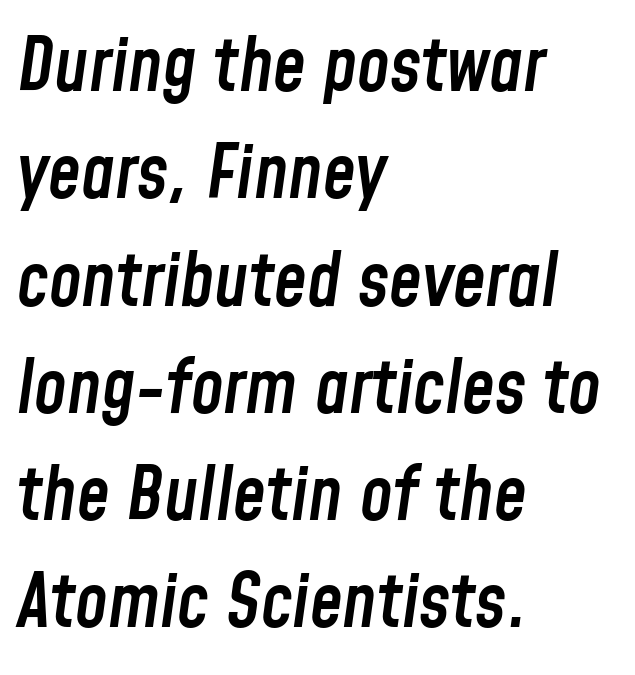
A typesetter would call this proportional, since set widths differ per character. Rule under the text: the space is simply empty. The typography opts for an oblique posture over an upright one. This sample is left-justified, so line endings fall wherever the words run out. Tracking value appears to be zero — textbook default spacing. Interline gaps are of average width in this sample.
